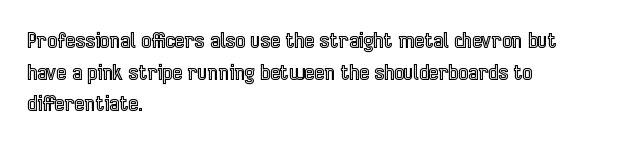
Q: Is the text italic (slanted)? A: No, it is upright.
Q: Is the text underlined? A: No.
Q: How is the paragraph aligned? A: Left-aligned.
Q: Is the spacing between letters normal or unusually wide? A: Normal.
Q: Is the spacing between lines tight, normal or loose? A: Normal.
